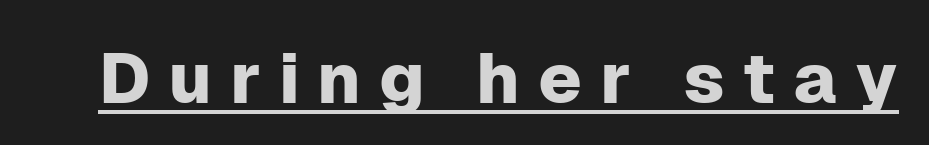
{"serif": "no", "italic": "no", "width": "normal", "stroke_contrast": "low", "x_height": "medium", "monospaced": "no", "underline": "yes", "letter_spacing": "wide", "letter_spacing_em": 0.25, "glyph_px": 71}
